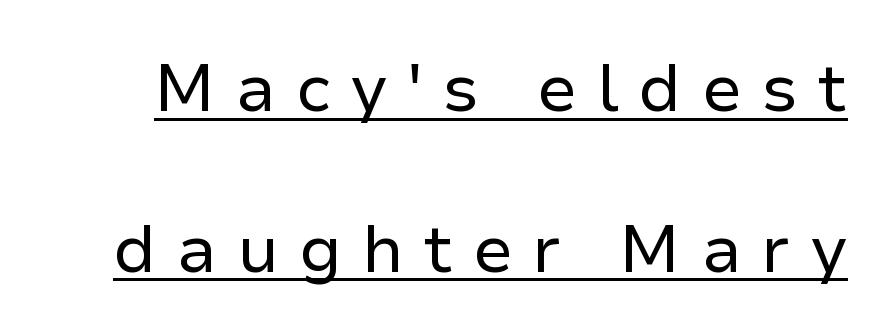
{"serif": "no", "italic": "no", "bold": "no", "weight": "regular", "width": "normal", "stroke_contrast": "low", "x_height": "medium", "monospaced": "no", "underline": "yes", "line_spacing": "loose", "line_spacing_ratio": 2.4, "letter_spacing": "wide", "letter_spacing_em": 0.29, "glyph_px": 67}
